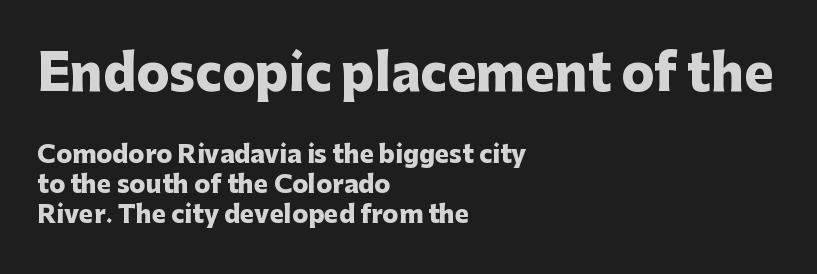
Q: Is the text bold? A: Yes.
Q: Is the text italic (slanted)? A: No, it is upright.
Q: Is the typeface a serif or a sans-serif typeface? A: Sans-serif.
Q: Is the text underlined? A: No.
Q: How is the paragraph aligned? A: Left-aligned.
Q: Is the spacing between letters normal or unusually wide? A: Normal.
Q: Which block of text is set in a larger size, the first (top) or the second (bottom)? A: The first (top) one.
Q: Width (condensed, normal, or wide)? A: Normal.
Q: Stroke contrast? A: Low.
Q: x-height? A: Medium.
Q: Monospaced? A: No.
